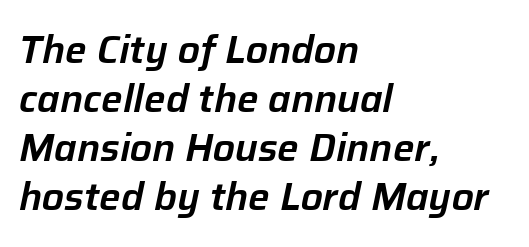
The image shows 38 px text type, italic (leaning right); set left-aligned, normal line spacing (1.29x), normal letter spacing, not underlined; low stroke contrast and a medium x-height.
